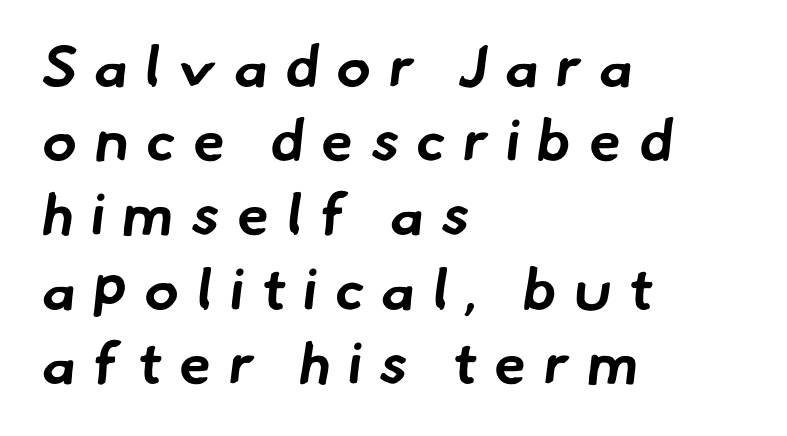
Q: Is the text bold? A: Yes.
Q: Is the typeface a serif or a sans-serif typeface? A: Sans-serif.
Q: Is the text underlined? A: No.
Q: How is the paragraph aligned? A: Left-aligned.
Q: Is the spacing between letters normal or unusually wide? A: Unusually wide.
Q: Is the spacing between lines tight, normal or loose? A: Normal.
Q: Width (condensed, normal, or wide)? A: Normal.
Q: Stroke contrast? A: Low.
Q: x-height? A: Small.
Q: Monospaced? A: No.
